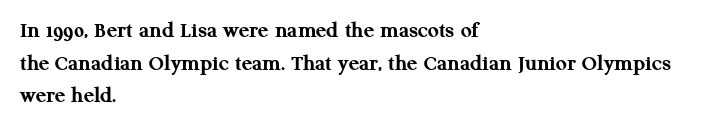
The image shows 24 px bold type, upright; set left-aligned, normal line spacing (1.36x), normal letter spacing, not underlined.
